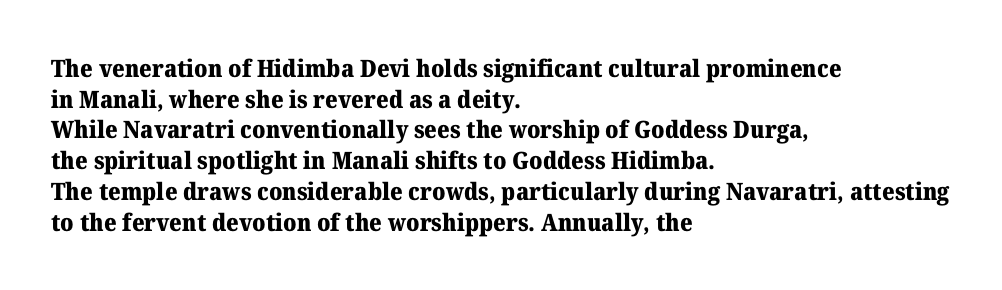
{"italic": "no", "bold": "yes", "underline": "no", "align": "left", "line_spacing": "normal", "line_spacing_ratio": 1.28, "letter_spacing": "normal", "letter_spacing_em": 0.0, "glyph_px": 24}
